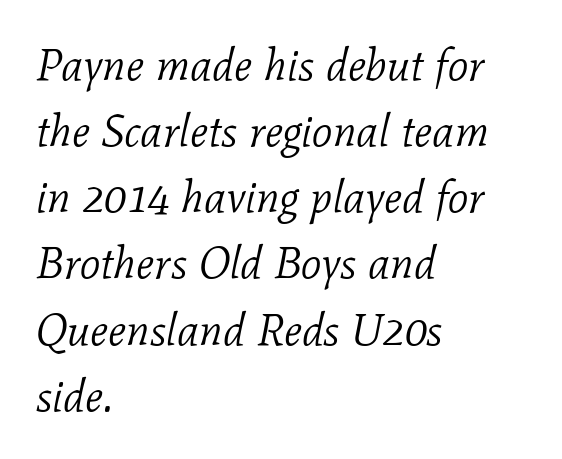
The space between consecutive lines is moderate. The font sits on the lighter half of the weight spectrum, regular included. Leftover space on each line is placed entirely after the last word. Tracking here is standard; glyphs follow each other at the usual distance. The letters advance in unequal steps, a hallmark of proportional type. The letters carry serifs — small finishing strokes at the ends of their stems.
